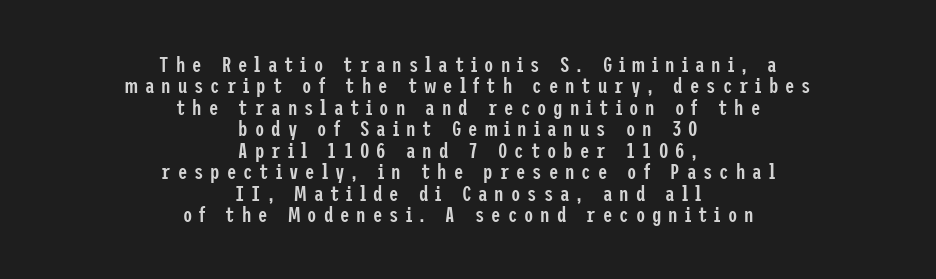
Centered paragraph, ragged on both sides. Compared with typical paragraphs, the rows here are closer together. Italic? Not at all — the glyphs are vertical. Each glyph is drawn with semibold strokes, heavier than normal yet not fully bold. Substantial extra tracking has been applied to these lines. Check under the words: just untouched page.
